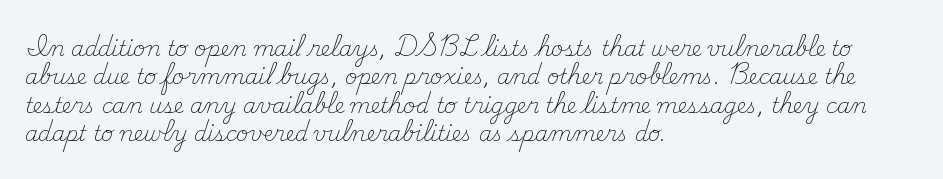
{"bold": "no", "underline": "no", "align": "left", "line_spacing": "normal", "line_spacing_ratio": 1.35, "letter_spacing": "normal", "letter_spacing_em": 0.0, "glyph_px": 21}
